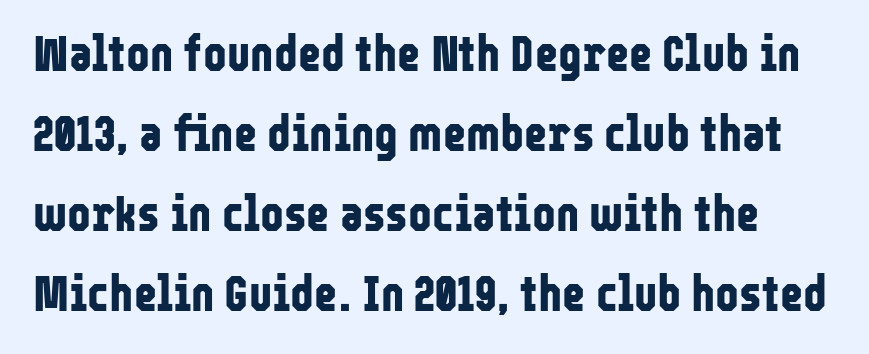
The image shows 50 px bold, condensed sans-serif type, upright; set normal line spacing (1.6x), normal letter spacing, not underlined; low stroke contrast and a medium x-height.
